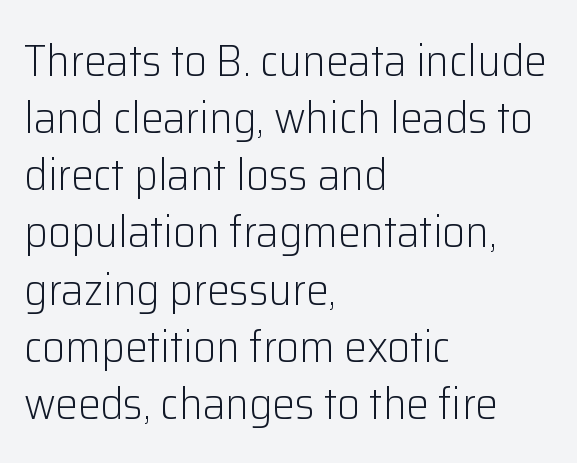
The image shows 45 px light sans-serif type, upright; set left-aligned, normal line spacing (1.27x), normal letter spacing, not underlined; low stroke contrast and a medium x-height.
